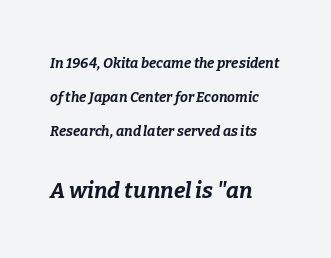
{"italic": "yes", "lean": "right", "slant_degrees": 9, "bold": "yes", "underline": "no", "align": "left", "line_spacing": "loose", "line_spacing_ratio": 2.44, "letter_spacing": "normal", "letter_spacing_em": 0.0, "larger_block": "second", "size_ratio": 1.57, "glyph_px": 22}
